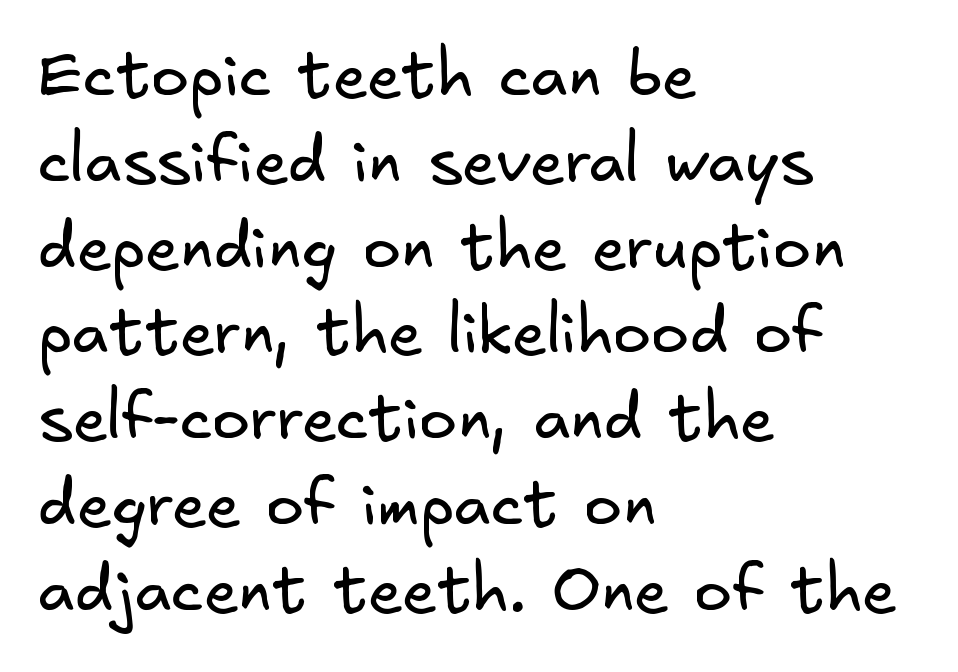
Q: Is the text bold? A: No.
Q: Is the typeface a serif or a sans-serif typeface? A: Sans-serif.
Q: Is the text underlined? A: No.
Q: How is the paragraph aligned? A: Left-aligned.
Q: Is the spacing between letters normal or unusually wide? A: Normal.
Q: Is the spacing between lines tight, normal or loose? A: Normal.
Q: Width (condensed, normal, or wide)? A: Normal.
Q: Stroke contrast? A: Low.
Q: x-height? A: Small.
